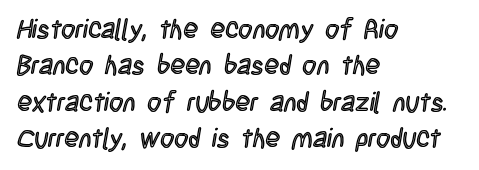
Tracking value appears to be zero — textbook default spacing. A clean baseline with only descenders dipping below it. Is the block centered? No — it sits flush against the left margin. Notice how descenders clear the ascenders below comfortably — that's standard leading.
